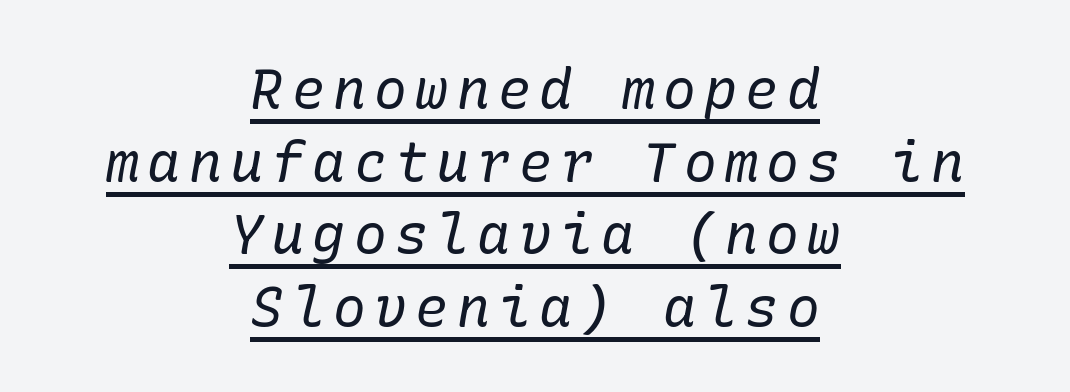
{"italic": "yes", "lean": "right", "slant_degrees": 10, "bold": "no", "weight": "regular", "width": "normal", "stroke_contrast": "low", "x_height": "medium", "underline": "yes", "align": "center", "line_spacing": "normal", "line_spacing_ratio": 1.32, "glyph_px": 55}
